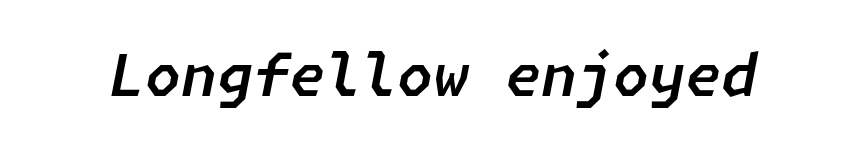
Slant detected: the letters are inclined. The line texture is even and compact thanks to regular tracking. Quick note: underline off.
